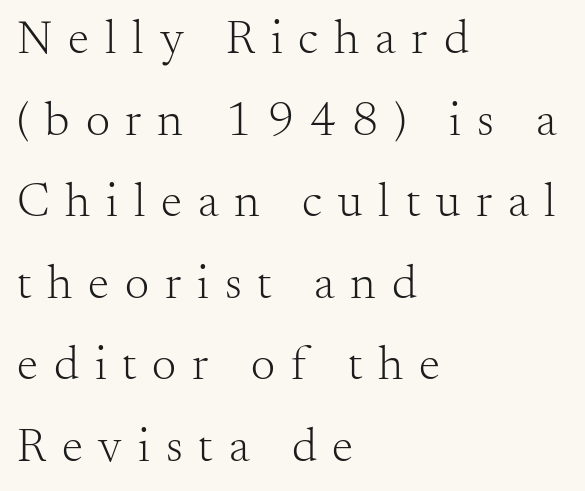
{"serif": "yes", "italic": "no", "bold": "no", "weight": "light", "width": "normal", "stroke_contrast": "medium", "x_height": "small", "monospaced": "no", "underline": "no", "align": "left", "line_spacing": "normal", "line_spacing_ratio": 1.7, "letter_spacing": "wide", "letter_spacing_em": 0.33, "glyph_px": 48}
